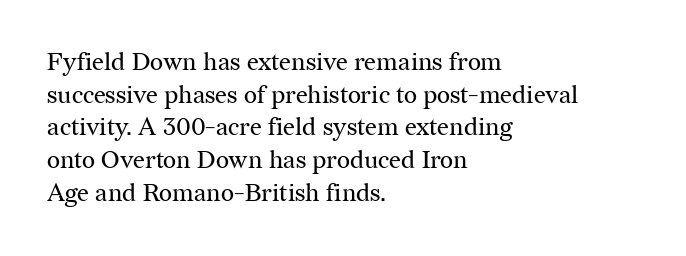
The image shows 25 px text type, upright; set left-aligned, normal line spacing (1.31x), normal letter spacing, not underlined.
